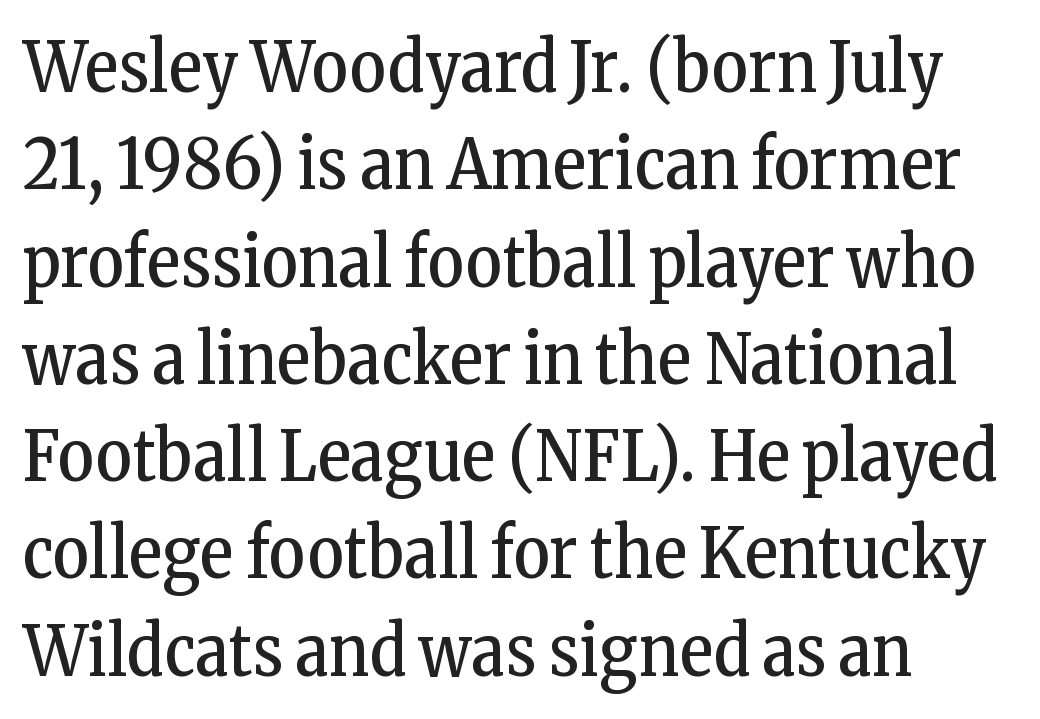
The image shows 70 px regular-weight, condensed serif type, upright; set left-aligned, normal line spacing (1.39x), normal letter spacing, not underlined; low stroke contrast and a medium x-height.
